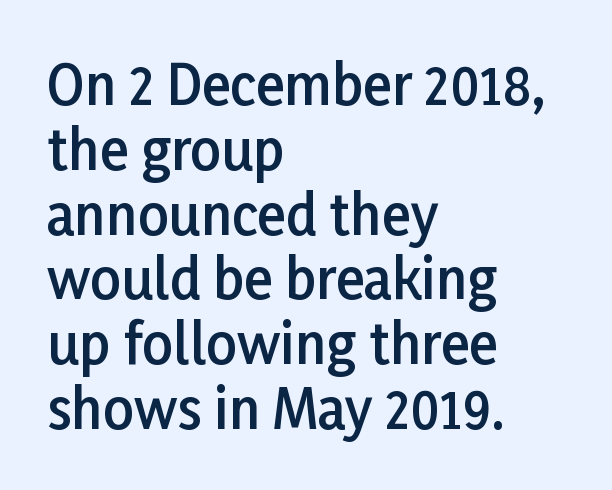
Q: Is the text bold? A: Semi-bold.
Q: Is the text italic (slanted)? A: No, it is upright.
Q: Is the typeface a serif or a sans-serif typeface? A: Sans-serif.
Q: Is the text underlined? A: No.
Q: How is the paragraph aligned? A: Left-aligned.
Q: Is the spacing between letters normal or unusually wide? A: Normal.
Q: Width (condensed, normal, or wide)? A: Normal.
Q: Stroke contrast? A: Low.
Q: x-height? A: Medium.
Q: Monospaced? A: No.
